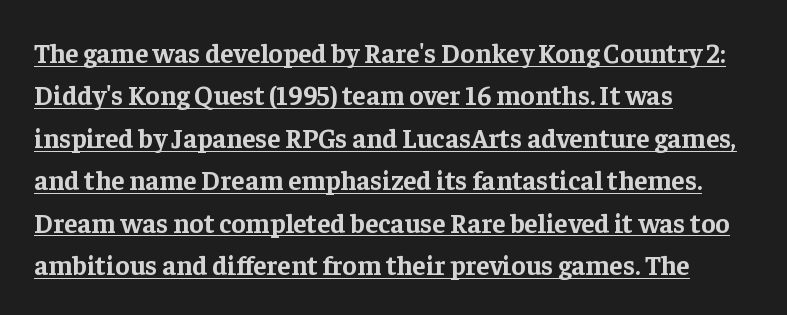
Honestly, the letter spacing is just normal — you wouldn't notice it. The letters stand upright; this is a roman face. Each glyph is drawn with heavy, bold strokes. These lines stack with their left ends in a neat column. You can see a thin bar hugging the bottom of the glyphs.
